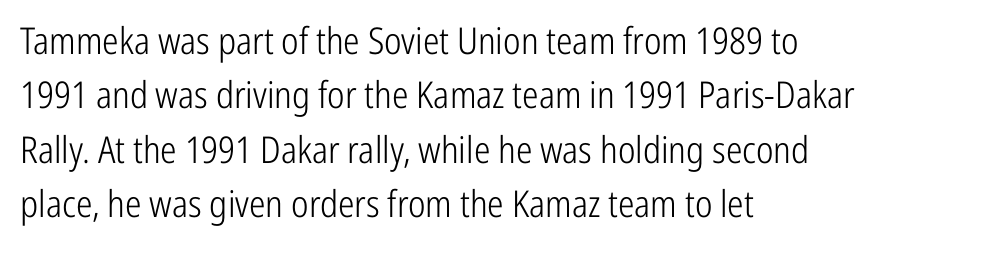
{"serif": "no", "italic": "no", "bold": "no", "weight": "light", "width": "condensed", "stroke_contrast": "low", "x_height": "medium", "monospaced": "no", "underline": "no", "align": "left", "line_spacing": "normal", "line_spacing_ratio": 1.47, "letter_spacing": "normal", "letter_spacing_em": 0.0, "glyph_px": 37}
